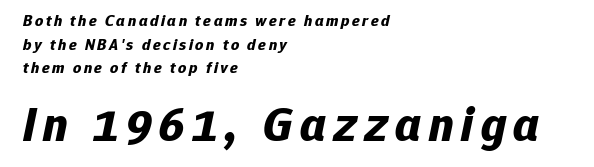
{"italic": "yes", "lean": "right", "slant_degrees": 12, "bold": "yes", "weight": "bold", "width": "normal", "stroke_contrast": "low", "x_height": "medium", "monospaced": "no", "underline": "no", "align": "left", "line_spacing": "normal", "line_spacing_ratio": 1.47, "larger_block": "second", "size_ratio": 3.0, "glyph_px": 48}
